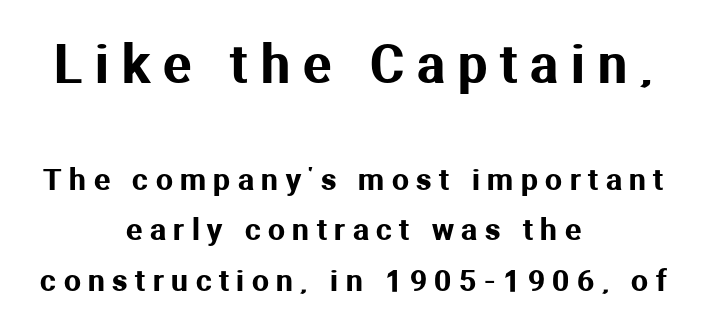
{"serif": "no", "italic": "no", "width": "normal", "stroke_contrast": "medium", "x_height": "medium", "monospaced": "no", "underline": "no", "align": "center", "line_spacing": "normal", "line_spacing_ratio": 1.68, "letter_spacing": "wide", "letter_spacing_em": 0.25, "larger_block": "first", "size_ratio": 1.73, "glyph_px": 52}
